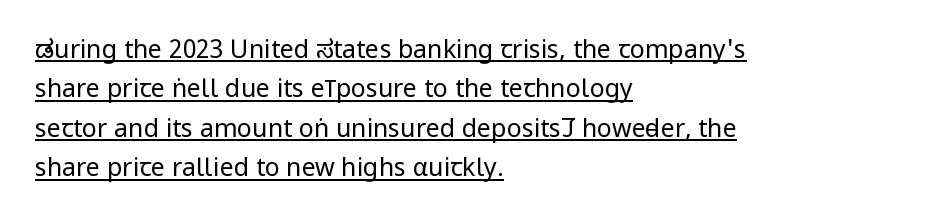
The image shows 25 px text type, upright; set left-aligned, normal line spacing (1.58x), normal letter spacing, underlined.
